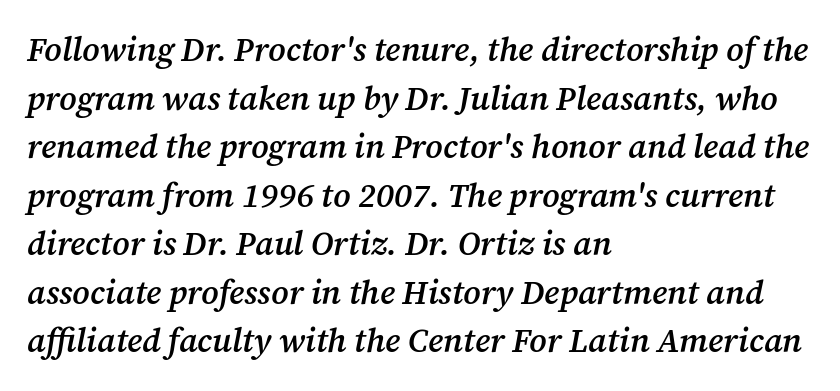
The image shows 33 px semibold serif type, italic (leaning right); set left-aligned, normal line spacing (1.47x), normal letter spacing, not underlined; medium stroke contrast and a medium x-height.
